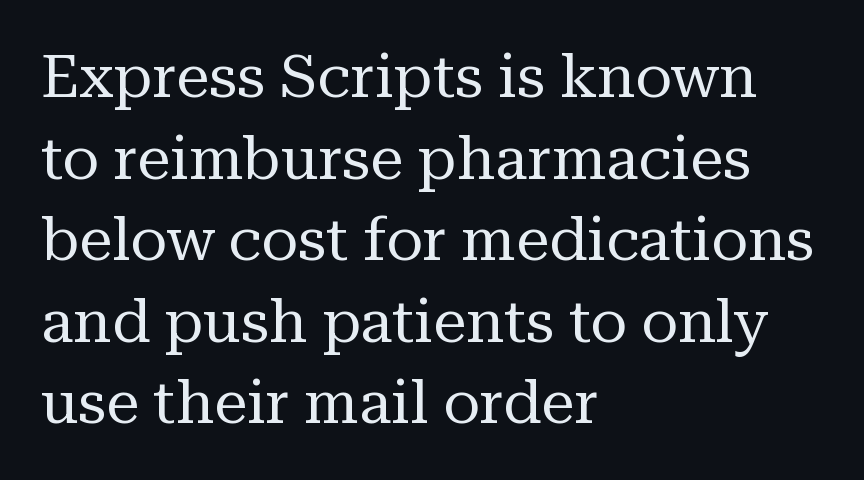
{"serif": "yes", "italic": "no", "bold": "no", "weight": "regular", "width": "normal", "stroke_contrast": "medium", "x_height": "medium", "monospaced": "no", "underline": "no", "align": "left", "line_spacing": "normal", "line_spacing_ratio": 1.36, "letter_spacing": "normal", "letter_spacing_em": 0.0, "glyph_px": 60}
